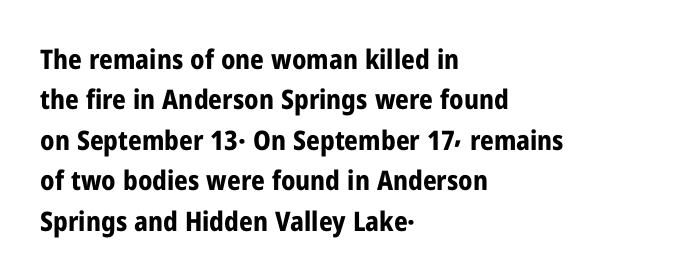
{"italic": "no", "bold": "yes", "underline": "no", "align": "left", "line_spacing": "normal", "line_spacing_ratio": 1.5, "letter_spacing": "normal", "letter_spacing_em": 0.0, "glyph_px": 27}
